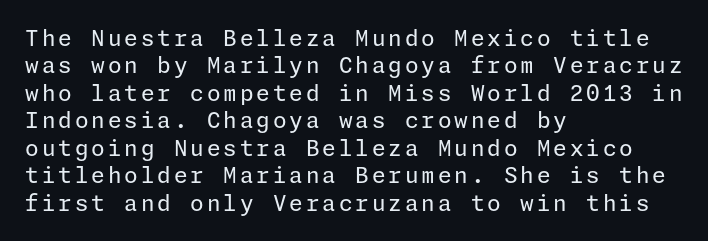
{"italic": "no", "bold": "no", "underline": "no", "align": "left", "line_spacing": "normal", "line_spacing_ratio": 1.25, "glyph_px": 22}
